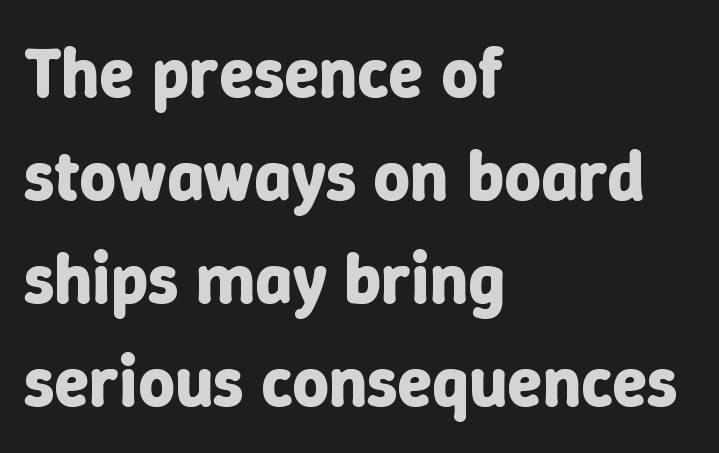
The image shows 71 px bold type, upright; set left-aligned, normal line spacing (1.45x), normal letter spacing, not underlined; low stroke contrast and a medium x-height.
